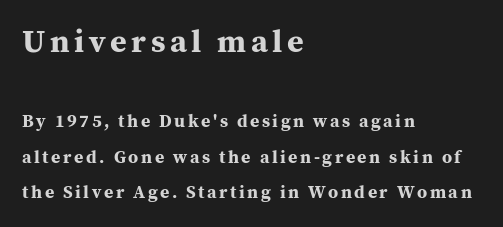
Q: Is the text bold? A: Yes.
Q: Is the text italic (slanted)? A: No, it is upright.
Q: Is the typeface a serif or a sans-serif typeface? A: Serif.
Q: Is the text underlined? A: No.
Q: How is the paragraph aligned? A: Left-aligned.
Q: Is the spacing between lines tight, normal or loose? A: Loose.
Q: Which block of text is set in a larger size, the first (top) or the second (bottom)? A: The first (top) one.
Q: Width (condensed, normal, or wide)? A: Normal.
Q: Stroke contrast? A: Medium.
Q: x-height? A: Medium.
Q: Monospaced? A: No.
